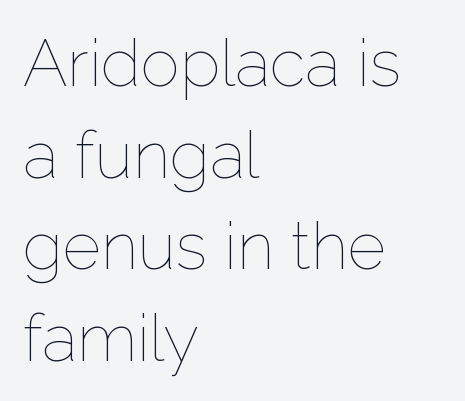
{"italic": "no", "bold": "no", "weight": "thin", "width": "normal", "stroke_contrast": "low", "x_height": "medium", "monospaced": "no", "underline": "no", "align": "left", "line_spacing": "normal", "line_spacing_ratio": 1.39, "letter_spacing": "normal", "letter_spacing_em": 0.0, "glyph_px": 66}
